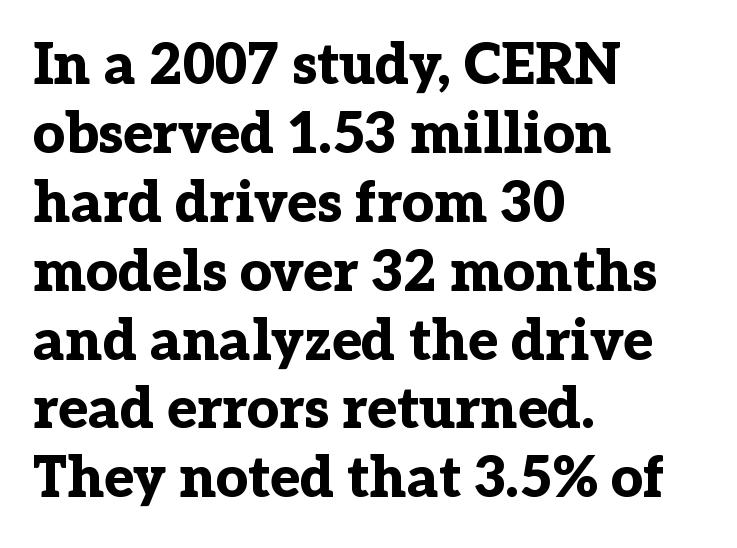
{"serif": "yes", "italic": "no", "bold": "yes", "weight": "bold", "width": "normal", "stroke_contrast": "low", "x_height": "medium", "monospaced": "no", "underline": "no", "align": "left", "line_spacing_ratio": 1.23, "letter_spacing": "normal", "letter_spacing_em": 0.0, "glyph_px": 56}
